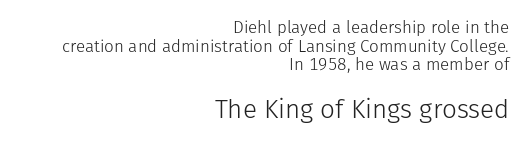
Q: Is the text bold? A: No.
Q: Is the text italic (slanted)? A: No, it is upright.
Q: Is the text underlined? A: No.
Q: How is the paragraph aligned? A: Right-aligned.
Q: Is the spacing between letters normal or unusually wide? A: Normal.
Q: Is the spacing between lines tight, normal or loose? A: Tight.
Q: Which block of text is set in a larger size, the first (top) or the second (bottom)? A: The second (bottom) one.
